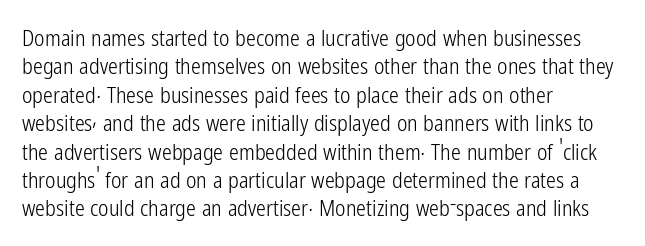
The image shows 22 px text type, upright; set left-aligned, normal line spacing (1.29x), normal letter spacing, not underlined.
